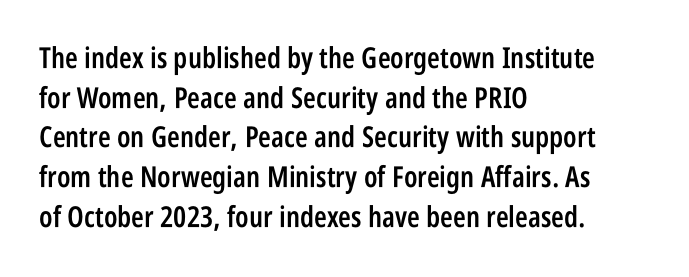
The font's upright variant was chosen for this text. Is this a sans? Yes — the strokes have no serifs. This block has exactly the height ordinary leading produces. The passage shown is typed in a proportional face where columns would drift. Beneath every word, the page is bare.
